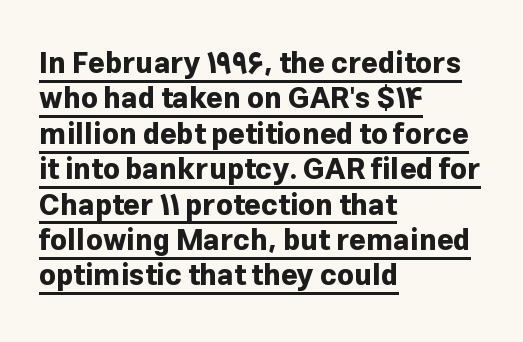
The passage shown is typed in a proportional face where columns would drift. Weight check: bold — yes, fully. Characters remain perfectly vertical along every line. Are there feet on the stems? There aren't — it's a sans. The lines in this sample share a left origin and differ only in where they stop.
